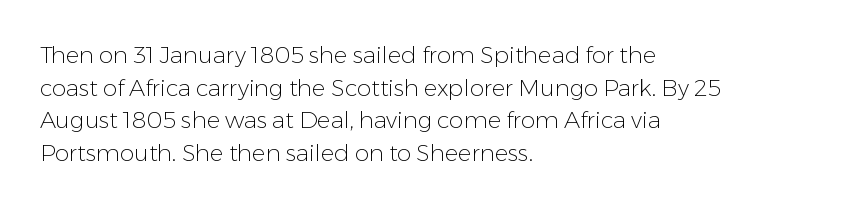
The image shows 23 px text type, upright; set left-aligned, normal line spacing (1.42x), normal letter spacing, not underlined.
